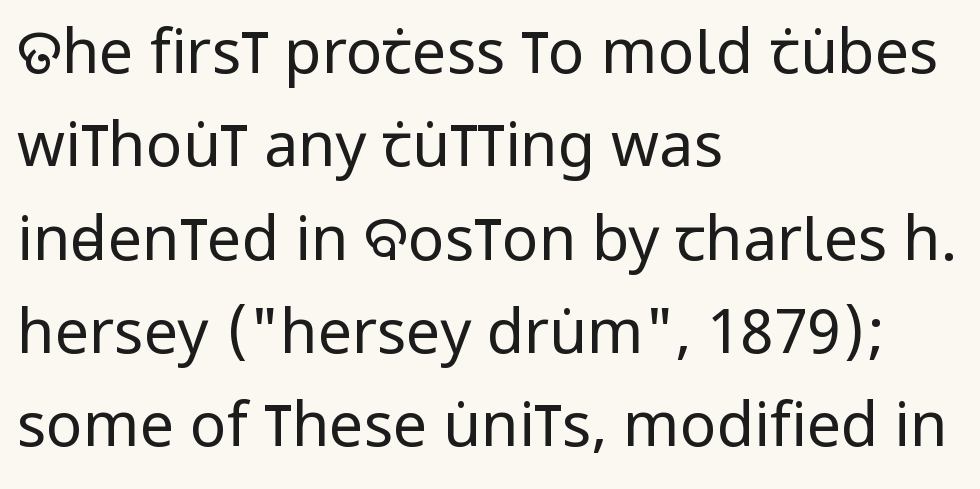
Does the lettering tilt? It doesn't — this is upright. Stroke terminals: plain, sans-serif. Proportional: the letters do not fall into vertical columns. Which margin do the lines hug? The left one — the right edge is uneven.
